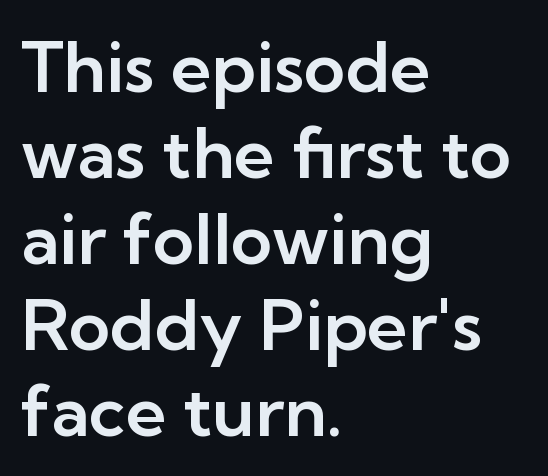
The image shows 71 px sans-serif type, upright; set left-aligned, line spacing 1.21x, normal letter spacing, not underlined; low stroke contrast and a medium x-height.
